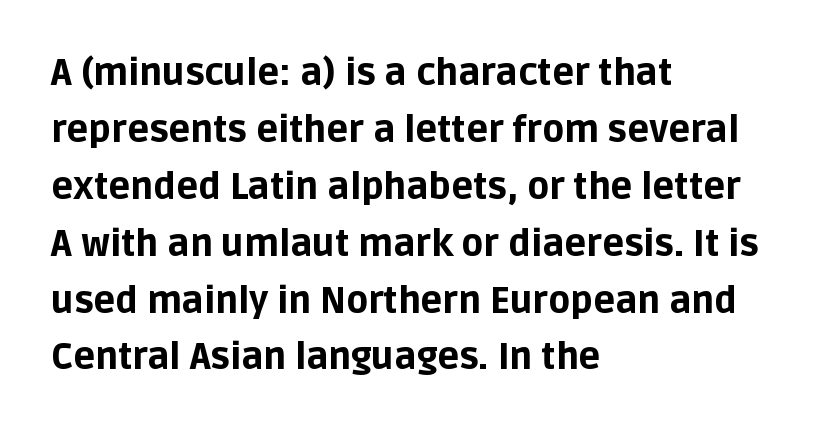
{"serif": "no", "italic": "no", "bold": "yes", "weight": "bold", "width": "normal", "stroke_contrast": "low", "x_height": "large", "monospaced": "no", "underline": "no", "align": "left", "line_spacing": "normal", "line_spacing_ratio": 1.58, "letter_spacing": "normal", "letter_spacing_em": 0.0, "glyph_px": 36}
